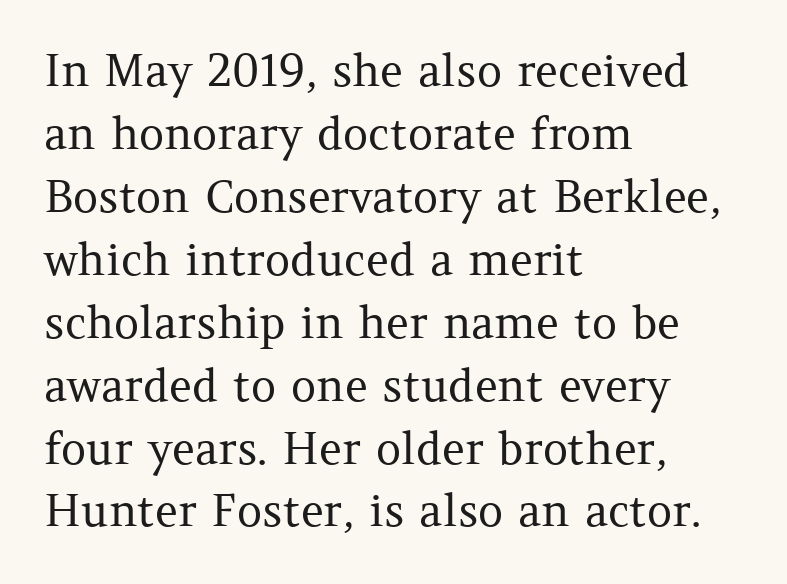
A typesetter would call this zero additional tracking. Stems here are at most as thick as an everyday book face. Note the varied advance widths — an 'i' is clearly narrower than an 'm'. Does the copy run flush right? No — it runs flush left.
